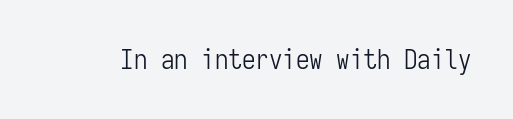
Has an underline been added? It has not. The type is set solid horizontally, with unmodified tracking. The characters are drawn with everyday or finer stroke widths. Every character sits straight up, as roman type does.
